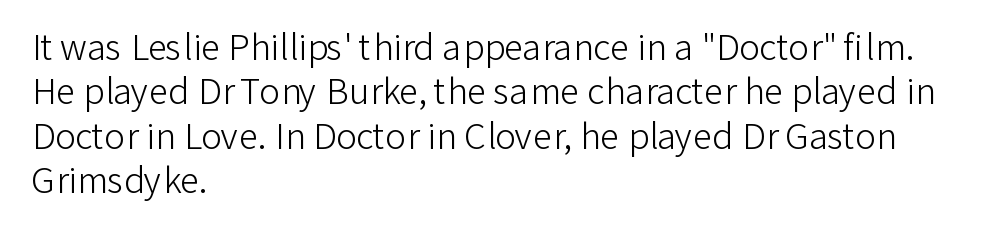
{"serif": "no", "italic": "no", "bold": "no", "weight": "light", "width": "normal", "stroke_contrast": "low", "x_height": "medium", "monospaced": "no", "underline": "no", "align": "left", "line_spacing": "normal", "line_spacing_ratio": 1.27, "letter_spacing": "normal", "letter_spacing_em": 0.0, "glyph_px": 35}
